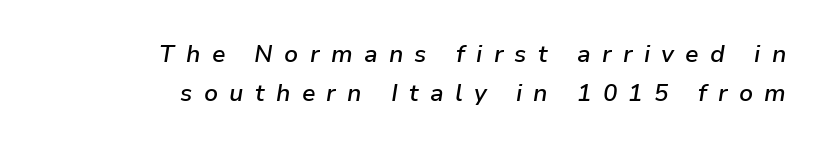
Q: Is the text bold? A: Semi-bold.
Q: Is the text italic (slanted)? A: Yes, it leans right by about 9 degrees.
Q: Is the text underlined? A: No.
Q: How is the paragraph aligned? A: Right-aligned.
Q: Is the spacing between letters normal or unusually wide? A: Unusually wide.
Q: Is the spacing between lines tight, normal or loose? A: Normal.
